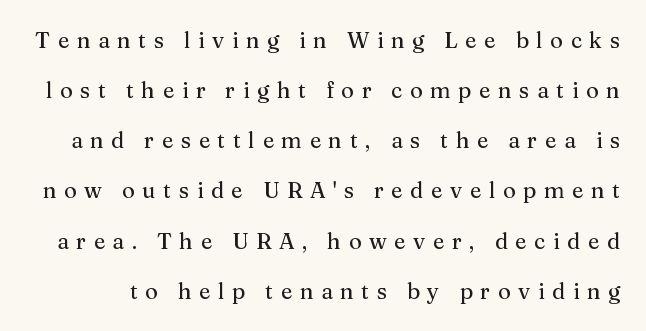
The vertical gap from one line to the next is large. Each word looks stretched out because of the extra space between its letters. Bare-footed words on every line. Does the lettering tilt? It doesn't — this is upright.
